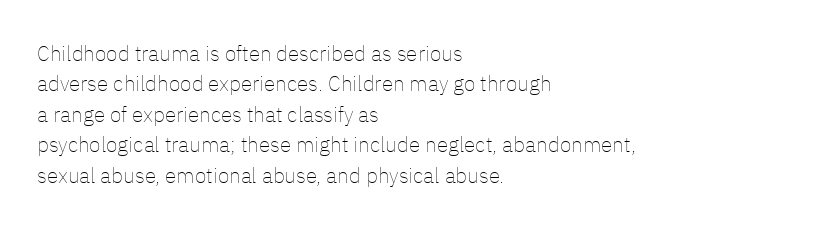
Letter spacing: default. Ink coverage per letter is moderate at most. The rag falls on the right side of this text block. Descenders are the only things crossing below the line. This block has exactly the height ordinary leading produces. This is the regular roman posture of the typeface.
